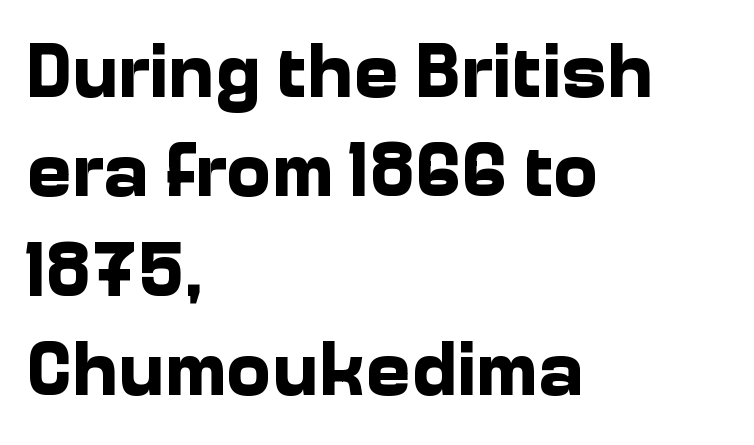
The image shows 77 px bold sans-serif type, upright; set left-aligned, normal line spacing (1.29x), normal letter spacing, not underlined; low stroke contrast and a medium x-height.
